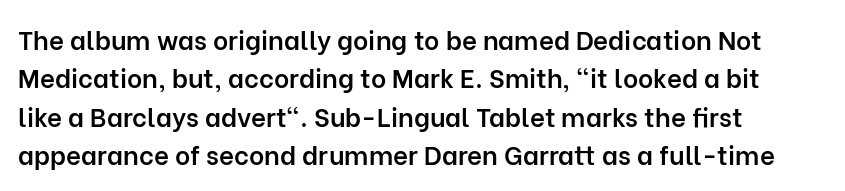
The lines are quadded left. Short note: letters normally spaced. Just letters on the line, the space beneath them empty. Look at the stroke-to-counter ratio: somewhat heavy, a semibold. Regular leading.
